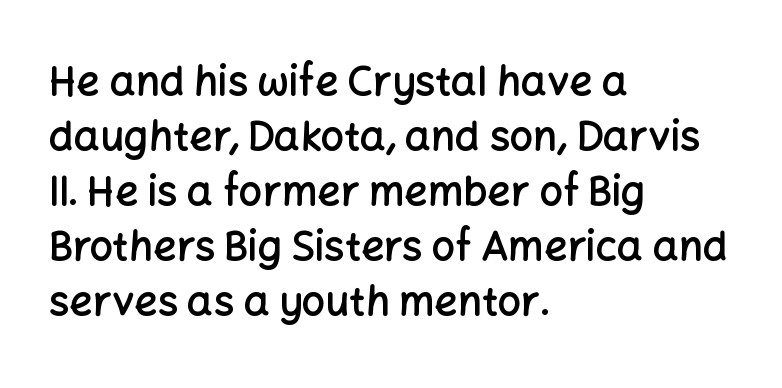
The image shows 41 px semibold sans-serif type, upright; set left-aligned, normal line spacing (1.34x), normal letter spacing, not underlined; low stroke contrast and a medium x-height.
